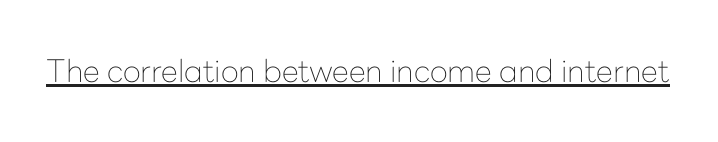
Is the type heavy? It reads as light-to-regular instead. The glyphs are accompanied by a horizontal stroke just below them. The passage shown is typeset with a sans-serif family. In terms of posture, this sample is upright. Compared with typical body copy, the letter spacing here is the same.
